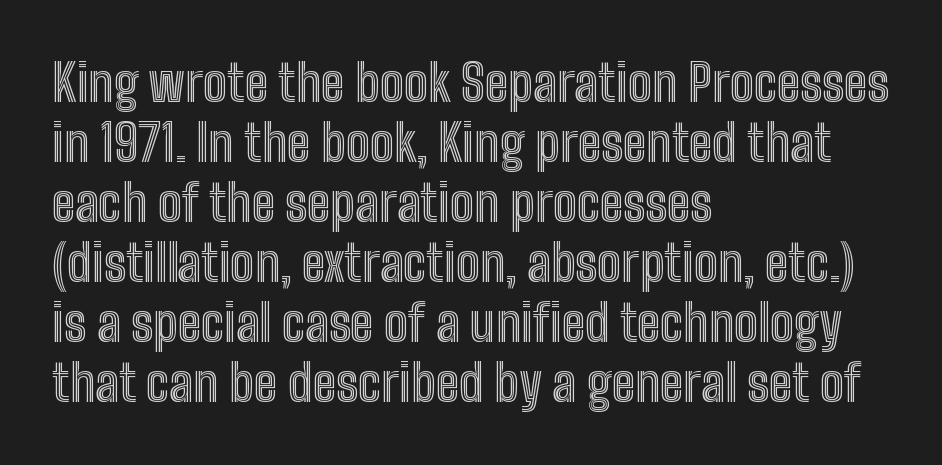
The letters advance in unequal steps, a hallmark of proportional type. Characters follow at the spacing the type designer built in. Notice how the passage keeps a crisp vertical edge on the left only. Italic? Not at all — the glyphs are vertical.
